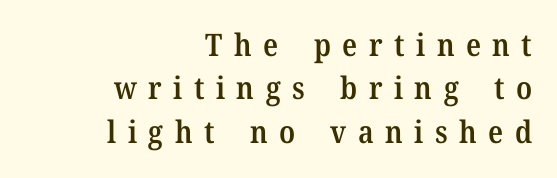
{"serif": "yes", "italic": "no", "bold": "semi", "weight": "semibold", "width": "normal", "stroke_contrast": "medium", "x_height": "medium", "monospaced": "no", "underline": "no", "align": "right", "line_spacing": "normal", "line_spacing_ratio": 1.4, "letter_spacing": "wide", "letter_spacing_em": 0.37, "glyph_px": 31}
